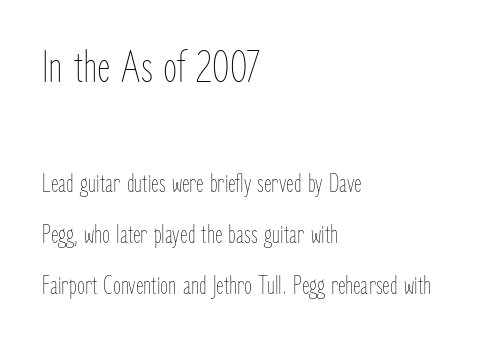
Q: Is the text bold? A: No.
Q: Is the text italic (slanted)? A: No, it is upright.
Q: Is the text underlined? A: No.
Q: How is the paragraph aligned? A: Left-aligned.
Q: Is the spacing between letters normal or unusually wide? A: Normal.
Q: Is the spacing between lines tight, normal or loose? A: Loose.
Q: Which block of text is set in a larger size, the first (top) or the second (bottom)? A: The first (top) one.
Q: Width (condensed, normal, or wide)? A: Condensed.
Q: Stroke contrast? A: Low.
Q: x-height? A: Medium.
Q: Monospaced? A: No.
